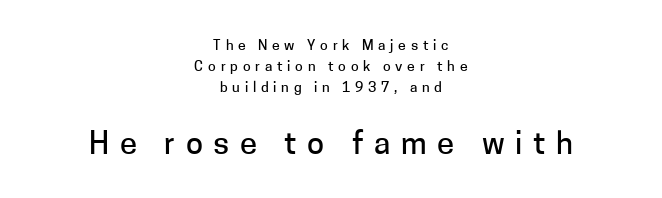
The horizontal fit of the characters is loose and conspicuously gappy. The passage is arranged like a title page — every line centered. Top chunk: small. Bottom chunk: large. The specimen reads as upright at a glance.
